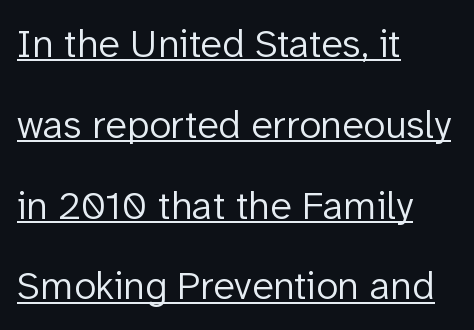
{"serif": "no", "italic": "no", "bold": "no", "weight": "light", "width": "normal", "stroke_contrast": "low", "x_height": "medium", "monospaced": "no", "underline": "yes", "align": "left", "line_spacing": "loose", "line_spacing_ratio": 2.02, "letter_spacing": "normal", "letter_spacing_em": 0.0, "glyph_px": 40}
